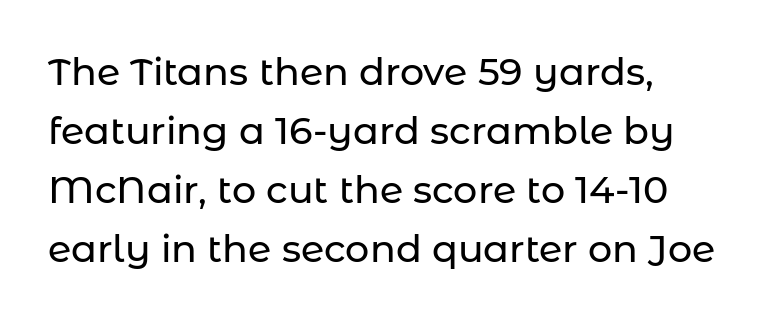
Posture: upright roman. Look at the tracking — it's just the regular setting, nothing added. A typesetter would call this leading conventional body-copy spacing. The passage shown is typed in a proportional face where columns would drift.
